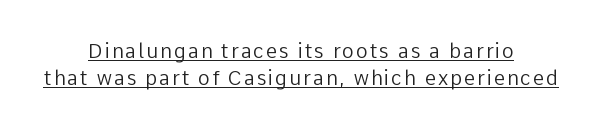
Q: Is the text bold? A: No.
Q: Is the text italic (slanted)? A: No, it is upright.
Q: Is the text underlined? A: Yes.
Q: How is the paragraph aligned? A: Centered.
Q: Is the spacing between lines tight, normal or loose? A: Normal.
